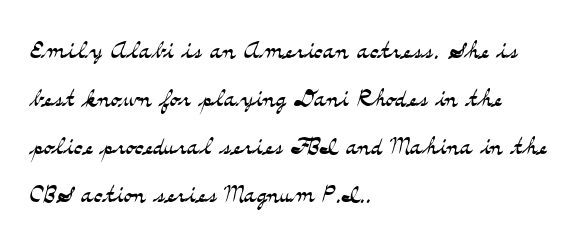
Caption: face not bold, strokes unweighted. Note: serifs present on the glyphs. The space between consecutive lines is moderate.
